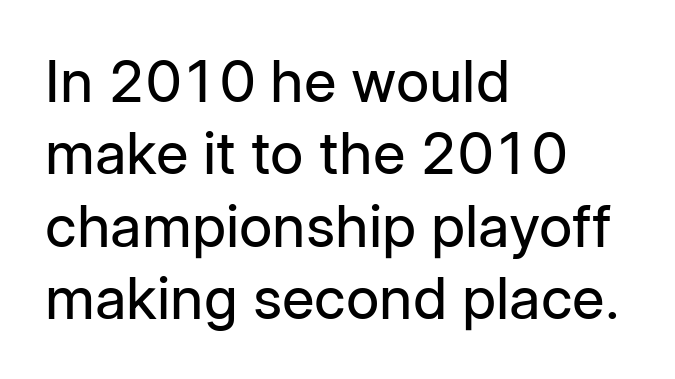
{"serif": "no", "italic": "no", "bold": "no", "weight": "regular", "width": "normal", "stroke_contrast": "low", "x_height": "medium", "monospaced": "no", "underline": "no", "align": "left", "line_spacing": "normal", "line_spacing_ratio": 1.25, "letter_spacing": "normal", "letter_spacing_em": 0.0, "glyph_px": 58}
